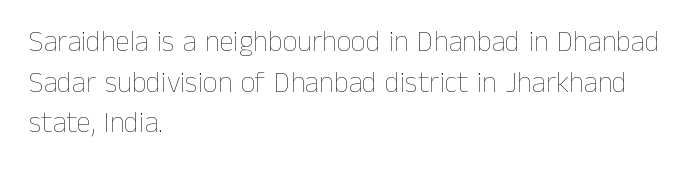
Q: Is the text bold? A: No.
Q: Is the text italic (slanted)? A: No, it is upright.
Q: Is the text underlined? A: No.
Q: How is the paragraph aligned? A: Left-aligned.
Q: Is the spacing between letters normal or unusually wide? A: Normal.
Q: Is the spacing between lines tight, normal or loose? A: Normal.
Q: Width (condensed, normal, or wide)? A: Normal.
Q: Stroke contrast? A: Low.
Q: x-height? A: Medium.
Q: Monospaced? A: No.
